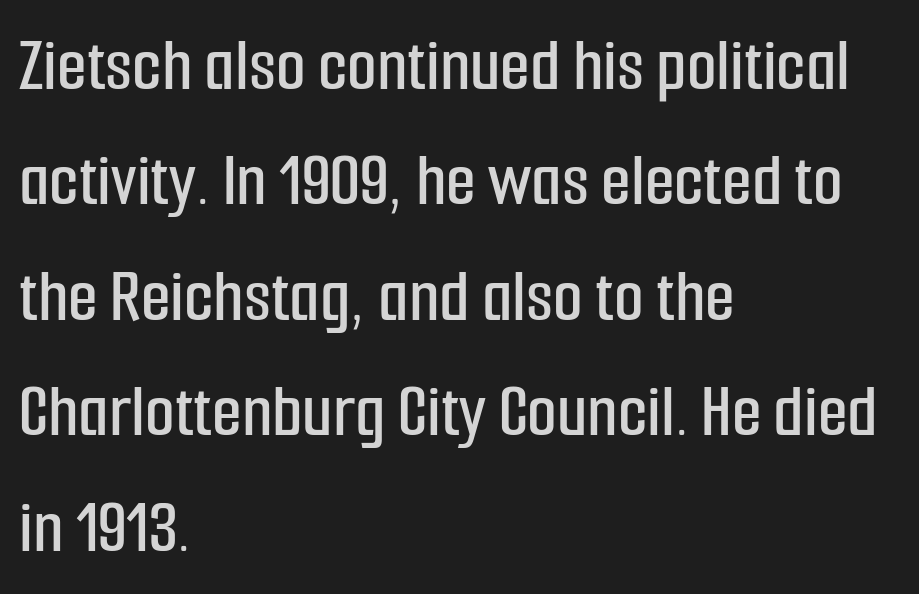
{"serif": "no", "italic": "no", "width": "condensed", "stroke_contrast": "low", "x_height": "medium", "monospaced": "no", "underline": "no", "align": "left", "line_spacing": "normal", "line_spacing_ratio": 1.5, "letter_spacing": "normal", "letter_spacing_em": 0.0, "glyph_px": 77}
